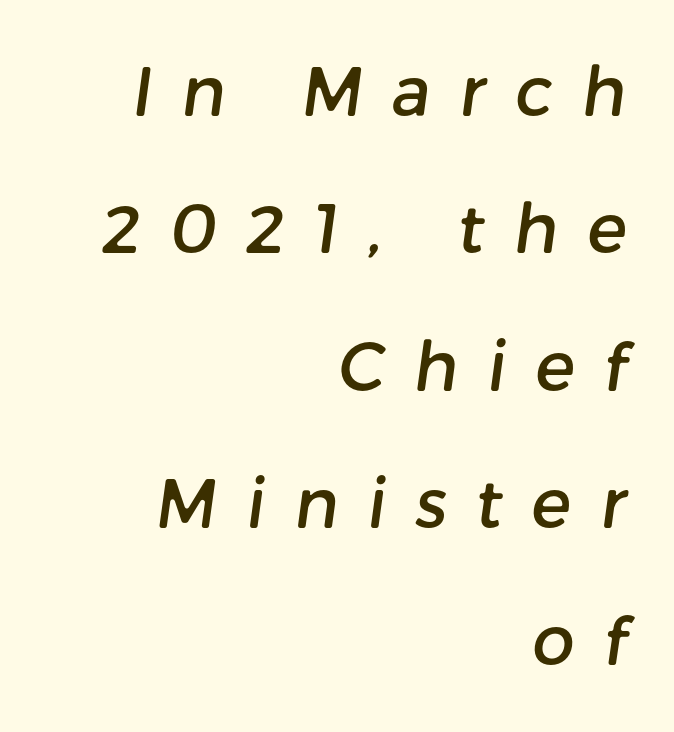
Between one letter and the next there's a generous, obvious gap. Serifs: no, the terminals of the letterforms are clean. Glance below the letters and you will spot only blank space. The rendering uses natural spacing where letterforms have individual widths. Typeset ragged left — the right edge is the straight one.
